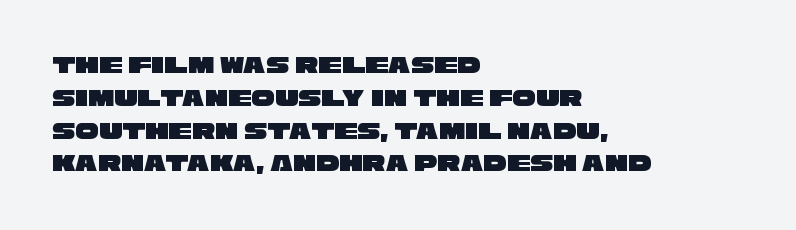
The image shows 26 px text type; set left-aligned, normal line spacing (1.26x), normal letter spacing, not underlined.
